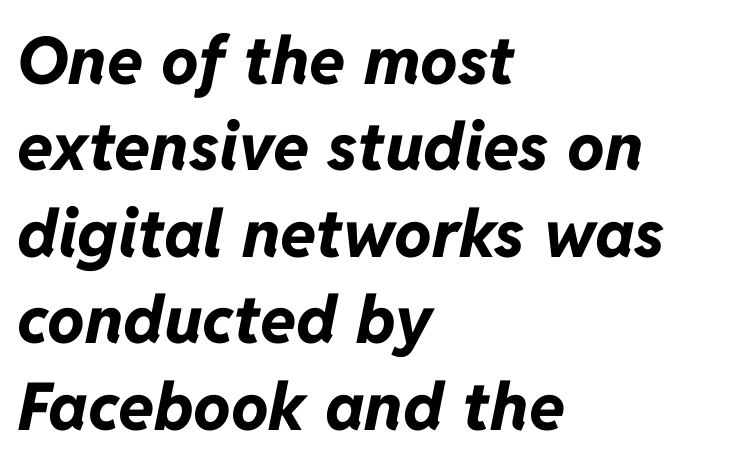
{"italic": "yes", "lean": "right", "slant_degrees": 11, "bold": "yes", "weight": "bold", "width": "normal", "stroke_contrast": "low", "x_height": "medium", "monospaced": "no", "underline": "no", "align": "left", "line_spacing": "normal", "line_spacing_ratio": 1.31, "letter_spacing": "normal", "letter_spacing_em": 0.0, "glyph_px": 66}
